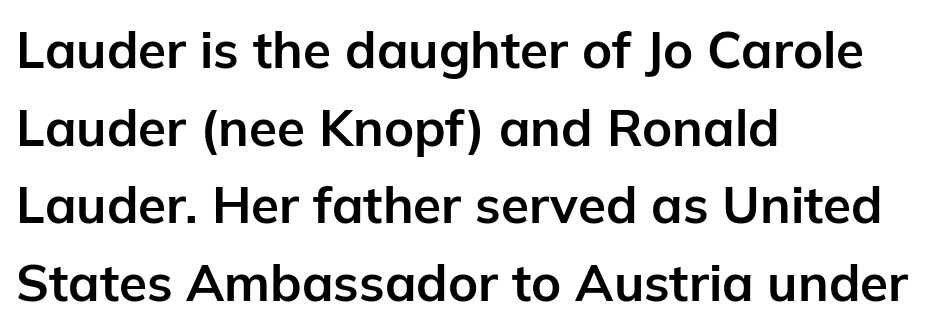
{"serif": "no", "italic": "no", "bold": "yes", "weight": "bold", "width": "normal", "stroke_contrast": "low", "x_height": "medium", "monospaced": "no", "underline": "no", "align": "left", "line_spacing": "normal", "line_spacing_ratio": 1.52, "letter_spacing": "normal", "letter_spacing_em": 0.0, "glyph_px": 51}
